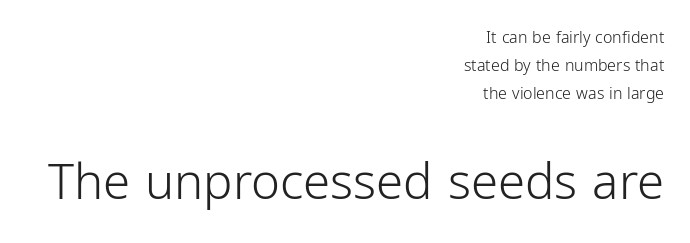
{"serif": "no", "italic": "no", "bold": "no", "weight": "light", "width": "condensed", "stroke_contrast": "low", "x_height": "medium", "monospaced": "no", "underline": "no", "align": "right", "line_spacing_ratio": 1.74, "letter_spacing": "normal", "letter_spacing_em": 0.0, "larger_block": "second", "size_ratio": 3.06, "glyph_px": 49}
